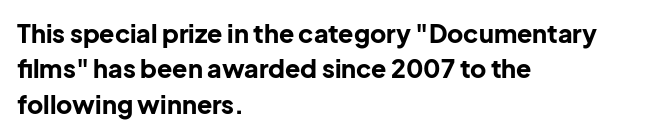
The strokes are fattened all the way to bold. Does the copy run flush right? No — it runs flush left. The face used here is rendered with its standard letterfit. Does the leading feel generous? No, just average. The typography opts for an upright posture over an oblique one.
